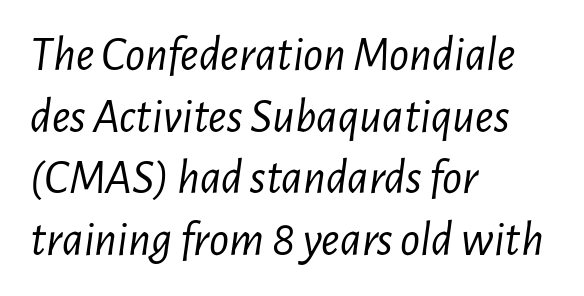
Compared with ordinary roman type, these characters are visibly tilted. The strip under each line holds only bare page. Bold? No — there's no thickening of the strokes. In CSS terms this would be text-align: left. You could not count columns in this text — the font is proportionally spaced.
